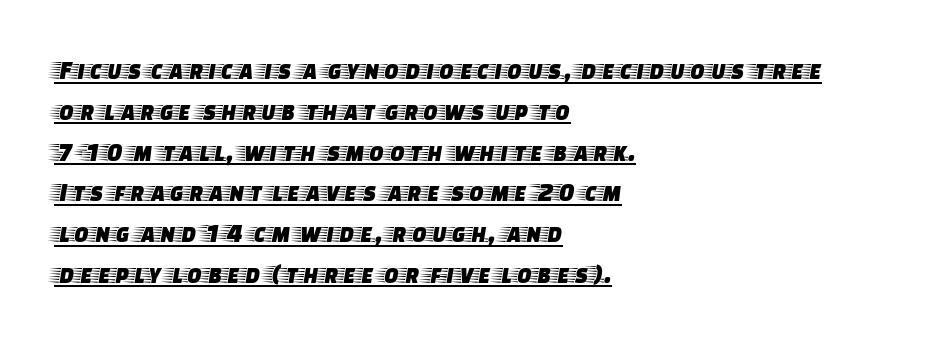
The image shows 27 px text type; set left-aligned, normal line spacing (1.51x), normal letter spacing, underlined.
